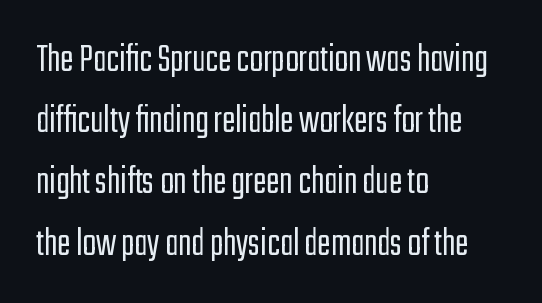
{"serif": "no", "italic": "no", "bold": "no", "weight": "light", "width": "condensed", "stroke_contrast": "low", "x_height": "medium", "monospaced": "no", "underline": "no", "align": "left", "line_spacing": "normal", "line_spacing_ratio": 1.53, "letter_spacing": "normal", "letter_spacing_em": 0.0, "glyph_px": 40}
